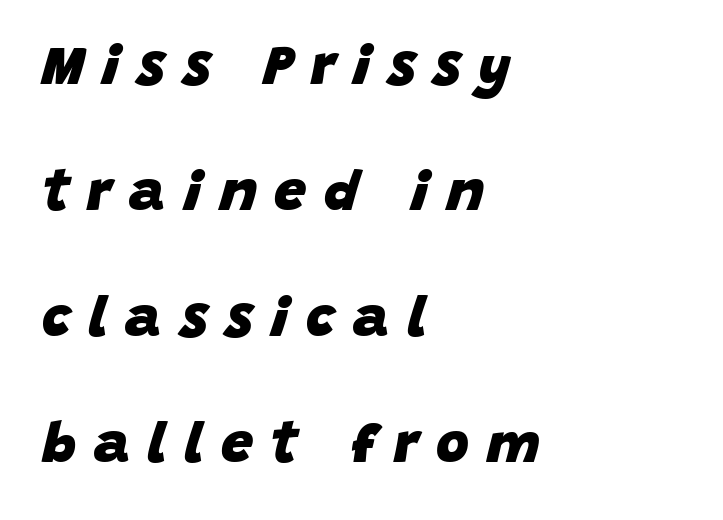
{"italic": "yes", "lean": "right", "slant_degrees": 15, "bold": "yes", "weight": "heavy", "width": "normal", "stroke_contrast": "low", "x_height": "large", "monospaced": "no", "underline": "no", "align": "left", "line_spacing": "loose", "line_spacing_ratio": 2.21, "letter_spacing": "wide", "letter_spacing_em": 0.31, "glyph_px": 57}
